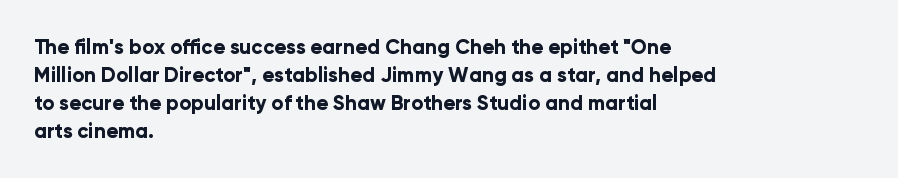
Its strokes are broad and dark, the hallmark of bold type. Plain, unruled lines of type. The paragraph shown leans on its left margin. Reading down the column, the eye jumps a familiar distance to each next line. Vertical strokes here are truly vertical.
